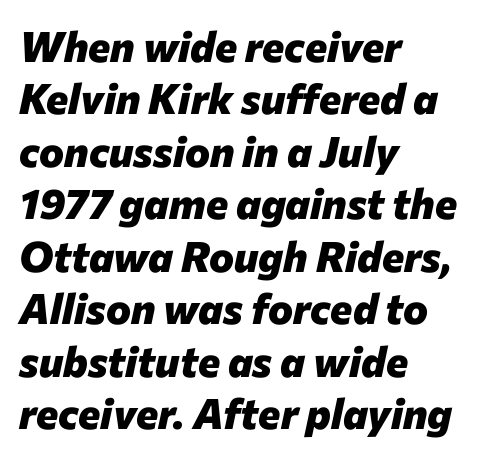
Observe the lean: these are italic letterforms. Notice how descenders clear the ascenders below comfortably — that's standard leading. Default kerning and tracking; the words read as compact shapes. Do the characters align in a grid? No, the font is proportional. The passage shown is not underscored anywhere. You'd pick this weight for a headline — it's a proper bold.
